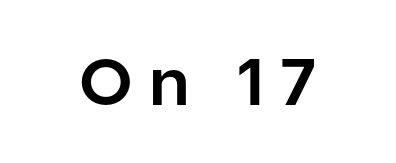
{"serif": "no", "italic": "no", "bold": "yes", "weight": "bold", "width": "normal", "stroke_contrast": "low", "x_height": "medium", "monospaced": "no", "underline": "no", "letter_spacing": "wide", "letter_spacing_em": 0.24, "glyph_px": 66}
